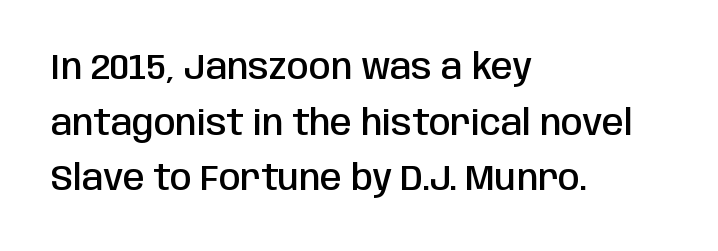
The image shows 35 px semibold, condensed sans-serif type, upright; set left-aligned, normal line spacing (1.59x), normal letter spacing, not underlined; low stroke contrast and a large x-height.
